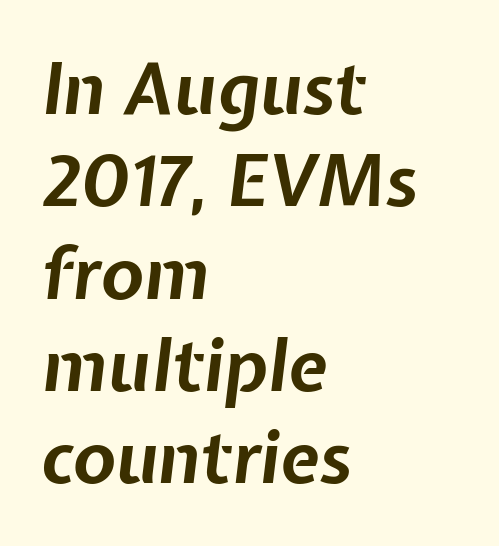
{"italic": "yes", "lean": "right", "slant_degrees": 7, "bold": "yes", "weight": "bold", "width": "normal", "stroke_contrast": "low", "x_height": "medium", "monospaced": "no", "underline": "no", "align": "left", "line_spacing": "normal", "line_spacing_ratio": 1.3, "letter_spacing": "normal", "letter_spacing_em": 0.0, "glyph_px": 71}
